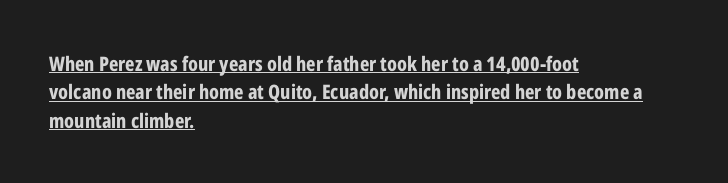
{"italic": "no", "bold": "yes", "underline": "yes", "align": "left", "line_spacing": "normal", "line_spacing_ratio": 1.42, "letter_spacing": "normal", "letter_spacing_em": 0.0, "glyph_px": 20}
